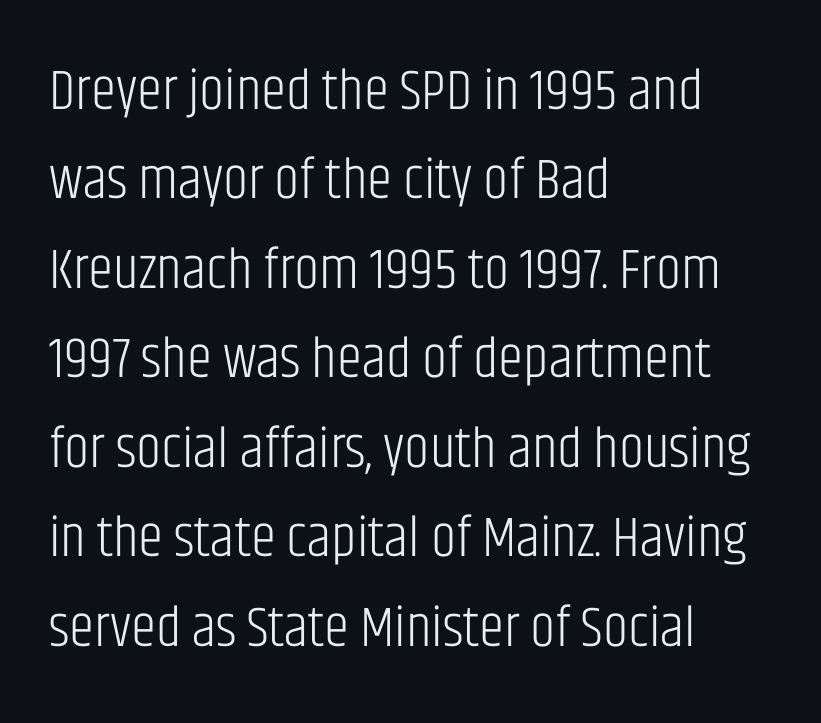
Compared with a typical body face, this is equally light or lighter still. Rendered with straight, roman letterforms. Each letter keeps its own natural width here, so spacing adapts to shape. Horizontal bands of white between lines are of average thickness. Underline: absent.
